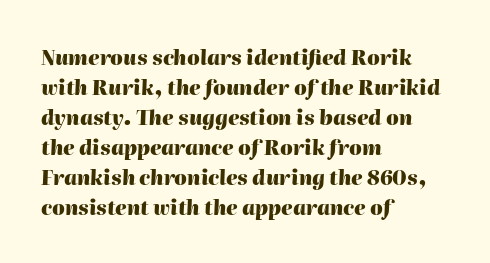
Clear beneath every line of the passage. Each line starts at the same left margin while the right side varies. The glyphs look as if they've been sheared to an angle. The letters sit at their default tracking, neither squeezed nor spread.
